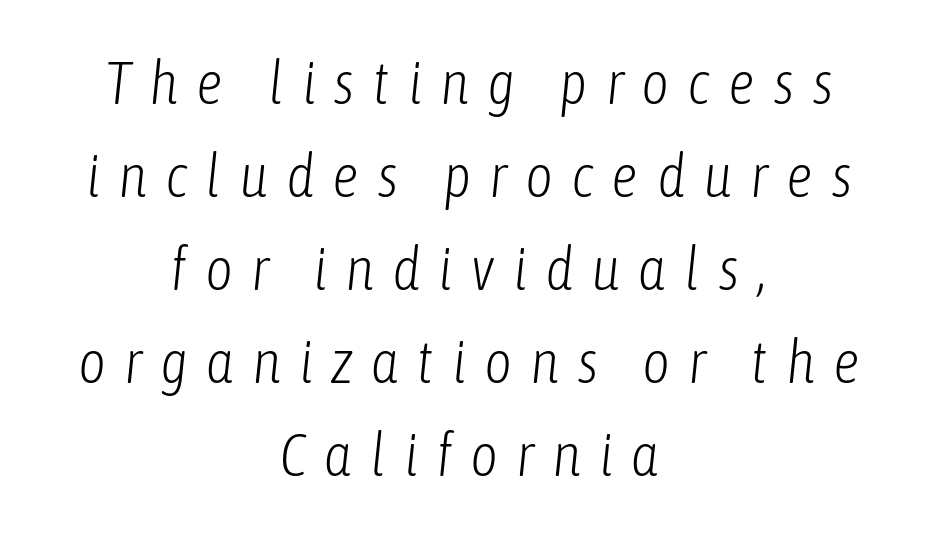
Q: Is the text bold? A: No.
Q: Is the text italic (slanted)? A: Yes, it leans right by about 6 degrees.
Q: Is the text underlined? A: No.
Q: How is the paragraph aligned? A: Centered.
Q: Is the spacing between letters normal or unusually wide? A: Unusually wide.
Q: Is the spacing between lines tight, normal or loose? A: Normal.
Q: Width (condensed, normal, or wide)? A: Condensed.
Q: Stroke contrast? A: Low.
Q: x-height? A: Medium.
Q: Monospaced? A: No.
